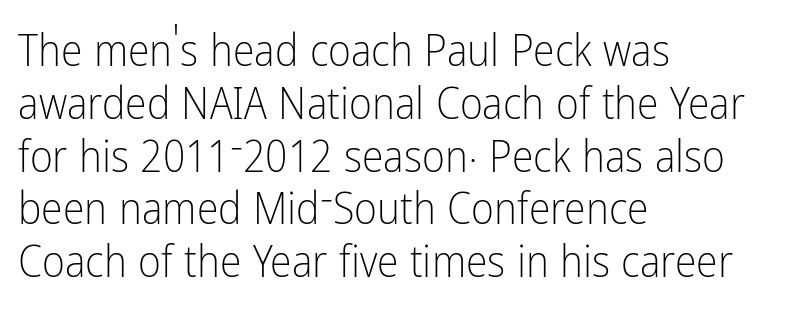
Q: Is the text bold? A: No.
Q: Is the text italic (slanted)? A: No, it is upright.
Q: Is the typeface a serif or a sans-serif typeface? A: Sans-serif.
Q: Is the text underlined? A: No.
Q: How is the paragraph aligned? A: Left-aligned.
Q: Is the spacing between letters normal or unusually wide? A: Normal.
Q: Width (condensed, normal, or wide)? A: Condensed.
Q: Stroke contrast? A: Low.
Q: x-height? A: Medium.
Q: Monospaced? A: No.
